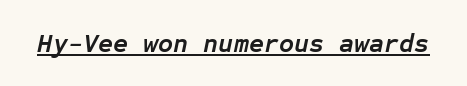
{"italic": "yes", "lean": "right", "slant_degrees": 12, "bold": "yes", "underline": "yes", "letter_spacing": "normal", "letter_spacing_em": 0.0, "glyph_px": 26}
